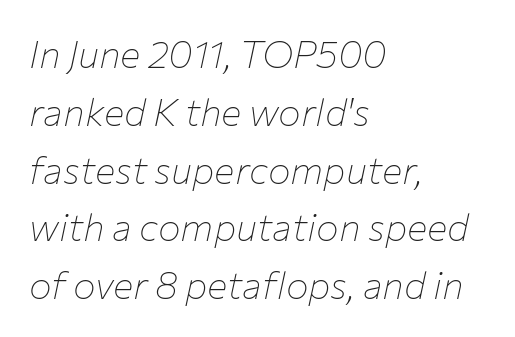
{"italic": "yes", "lean": "right", "slant_degrees": 12, "bold": "no", "weight": "thin", "width": "normal", "stroke_contrast": "low", "x_height": "medium", "monospaced": "no", "underline": "no", "align": "left", "line_spacing": "normal", "line_spacing_ratio": 1.52, "letter_spacing": "normal", "letter_spacing_em": 0.0, "glyph_px": 38}
